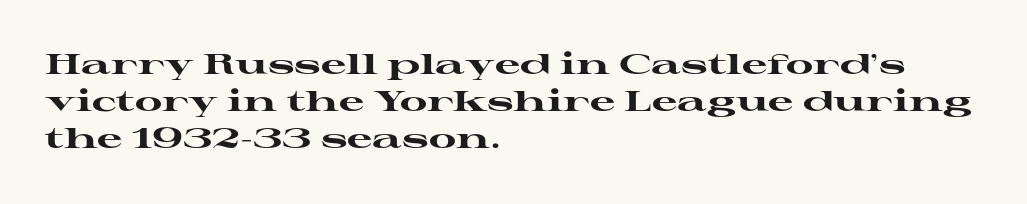
The image shows 28 px heavy, wide serif type, upright; set left-aligned, normal line spacing (1.33x), normal letter spacing, not underlined; high stroke contrast and a medium x-height.
